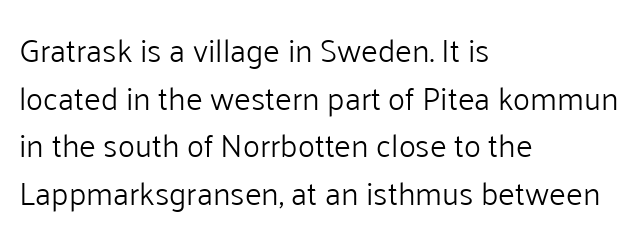
The image shows 32 px light sans-serif type, upright; set left-aligned, normal line spacing (1.49x), normal letter spacing, not underlined; low stroke contrast and a medium x-height.
